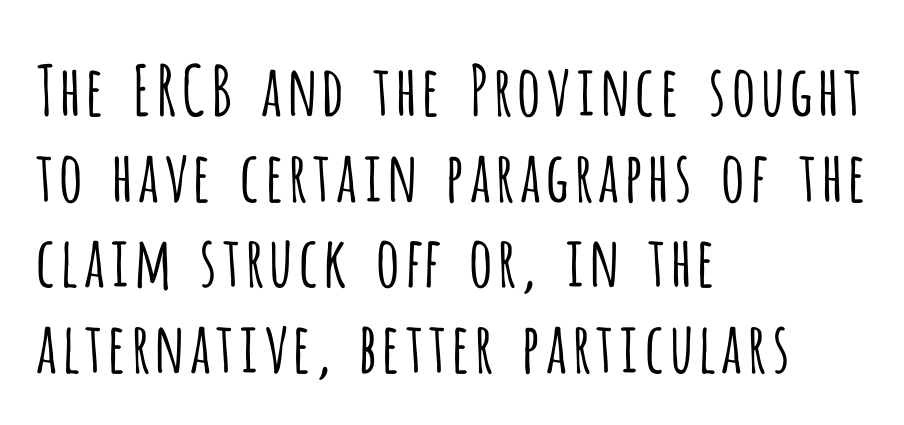
The image shows 69 px light, condensed sans-serif type, upright; set left-aligned, line spacing 1.24x, normal letter spacing, not underlined; low stroke contrast and a large x-height.
